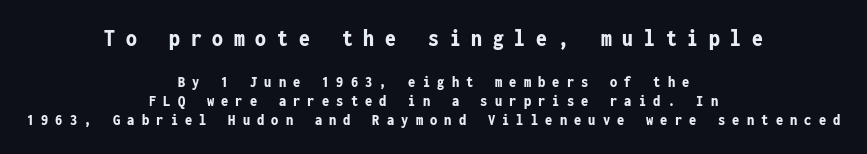
Horizontally, the lines are justified to the midpoint only. The string is rendered with underlining switched off. The designer gave the opening block more size than the closing block. Vertical strokes here are truly vertical. Students, note that the glyphs here are deliberately spaced far apart.
